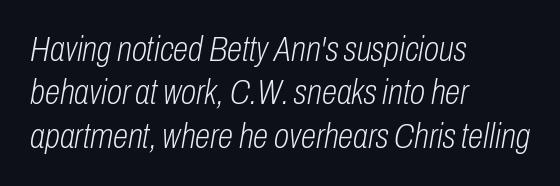
The image shows 35 px light, condensed type, italic (leaning right); set left-aligned, line spacing 1.24x, normal letter spacing, not underlined; low stroke contrast and a medium x-height.
